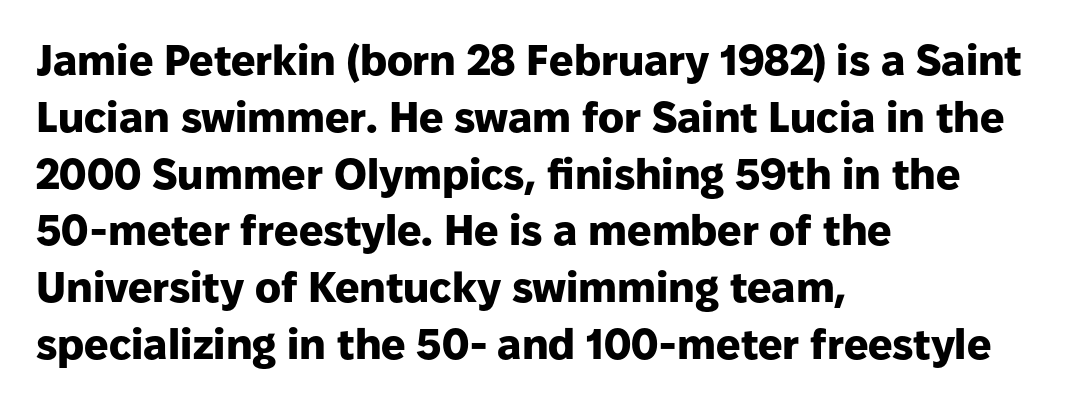
{"serif": "no", "italic": "no", "bold": "yes", "weight": "heavy", "width": "normal", "stroke_contrast": "low", "x_height": "medium", "monospaced": "no", "underline": "no", "align": "left", "line_spacing": "normal", "line_spacing_ratio": 1.32, "letter_spacing": "normal", "letter_spacing_em": 0.0, "glyph_px": 43}
